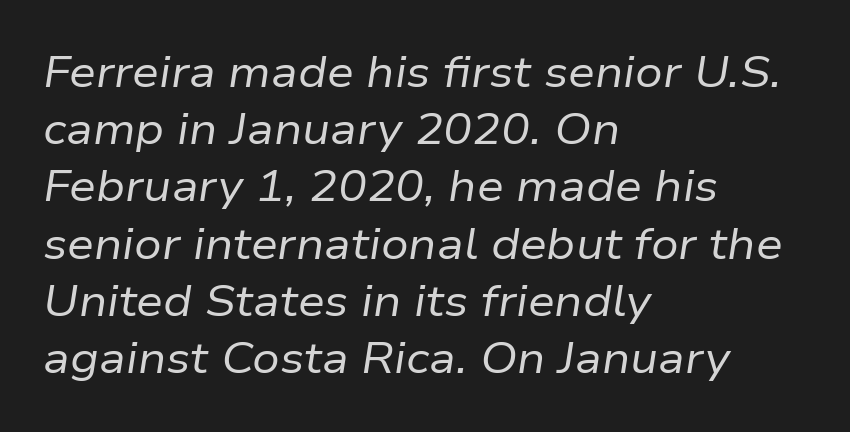
{"italic": "yes", "lean": "right", "slant_degrees": 9, "bold": "no", "weight": "regular", "width": "normal", "stroke_contrast": "low", "x_height": "medium", "monospaced": "no", "underline": "no", "align": "left", "line_spacing": "normal", "line_spacing_ratio": 1.33, "letter_spacing": "normal", "letter_spacing_em": 0.0, "glyph_px": 43}
